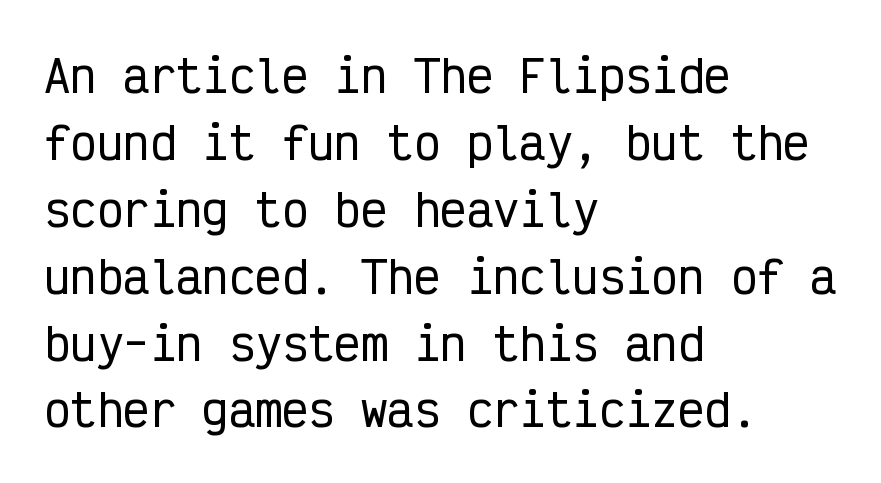
Q: Is the text italic (slanted)? A: No, it is upright.
Q: Is the typeface a serif or a sans-serif typeface? A: Sans-serif.
Q: Is the text underlined? A: No.
Q: How is the paragraph aligned? A: Left-aligned.
Q: Is the spacing between letters normal or unusually wide? A: Normal.
Q: Is the spacing between lines tight, normal or loose? A: Normal.
Q: Width (condensed, normal, or wide)? A: Condensed.
Q: Stroke contrast? A: Low.
Q: x-height? A: Medium.
Q: Monospaced? A: Yes.
